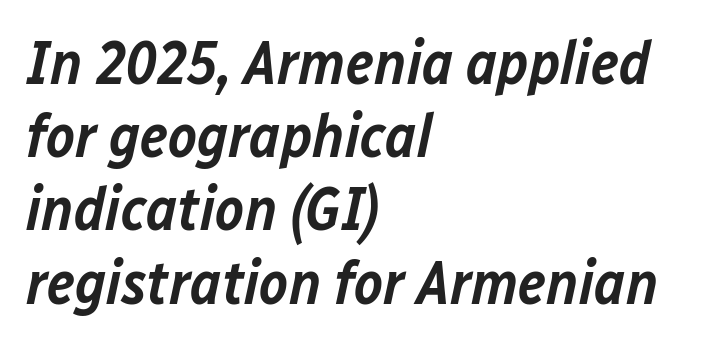
The image shows 61 px semibold type, italic (leaning right); set left-aligned, line spacing 1.2x, normal letter spacing, not underlined; low stroke contrast and a medium x-height.
